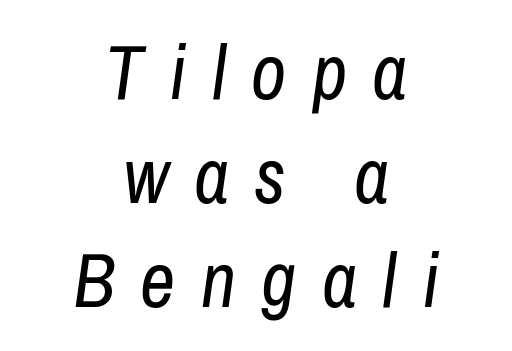
Q: Is the text bold? A: No.
Q: Is the text italic (slanted)? A: Yes, it leans right by about 8 degrees.
Q: Is the text underlined? A: No.
Q: How is the paragraph aligned? A: Centered.
Q: Is the spacing between letters normal or unusually wide? A: Unusually wide.
Q: Is the spacing between lines tight, normal or loose? A: Normal.
Q: Width (condensed, normal, or wide)? A: Condensed.
Q: Stroke contrast? A: Low.
Q: x-height? A: Medium.
Q: Monospaced? A: No.
